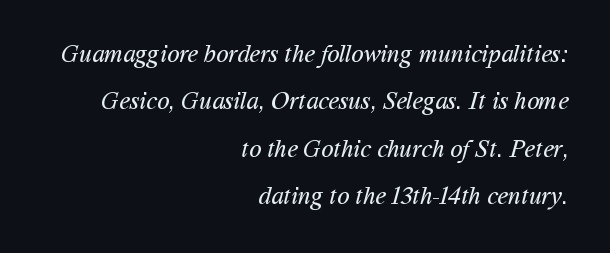
The letterforms sit at book weight or below. Glance below the letters and you will spot only blank space. Between one letter and the next there's only the usual sliver of space. Leading is clearly above the norm, producing a sparse column. The lines in this sample share a right terminus and differ only in where they begin.
